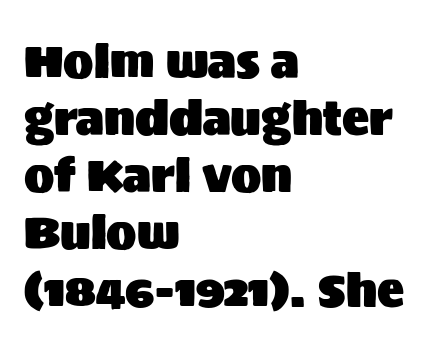
Q: Is the text italic (slanted)? A: No, it is upright.
Q: Is the typeface a serif or a sans-serif typeface? A: Sans-serif.
Q: Is the text underlined? A: No.
Q: How is the paragraph aligned? A: Left-aligned.
Q: Is the spacing between letters normal or unusually wide? A: Normal.
Q: Is the spacing between lines tight, normal or loose? A: Normal.
Q: Width (condensed, normal, or wide)? A: Normal.
Q: Stroke contrast? A: Medium.
Q: x-height? A: Large.
Q: Monospaced? A: No.
